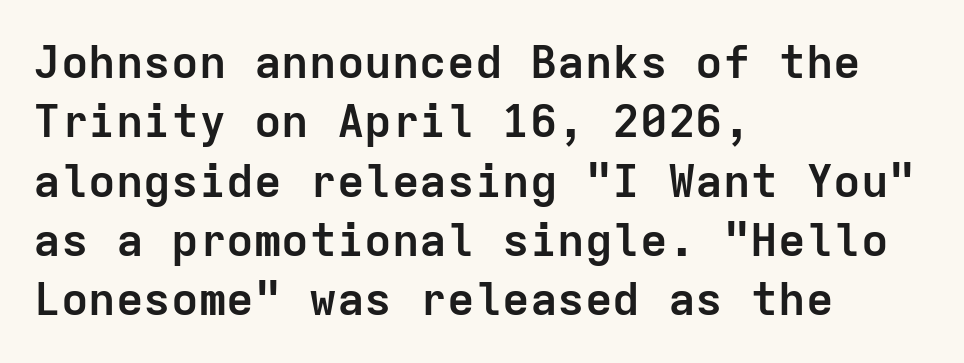
The image shows 46 px semibold sans-serif type, upright, monospaced; set left-aligned, normal line spacing (1.29x), normal letter spacing, not underlined; low stroke contrast and a medium x-height.
